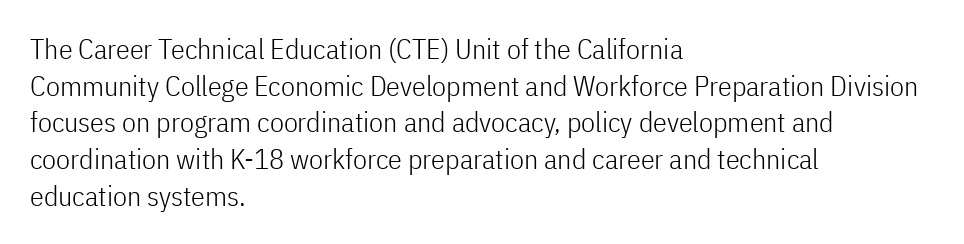
The image shows 28 px light, condensed sans-serif type, upright; set left-aligned, normal line spacing (1.31x), normal letter spacing, not underlined; low stroke contrast and a medium x-height.
